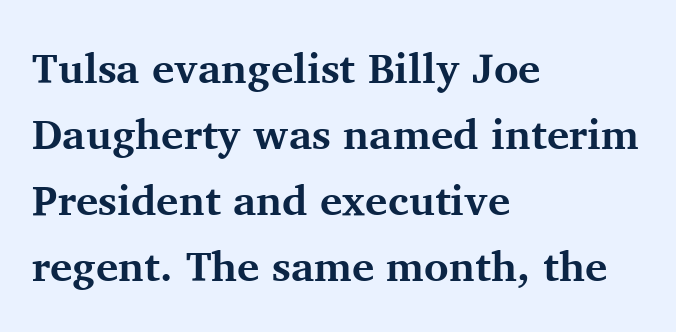
Note the varied advance widths — an 'i' is clearly narrower than an 'm'. In terms of leading, this rendering sits right in the middle. The passage shown is not underscored anywhere. Bold? Absolutely — the strokes are thick and heavy. Caption: standard tracking, unaltered. The compositor pushed each line to the left boundary.
